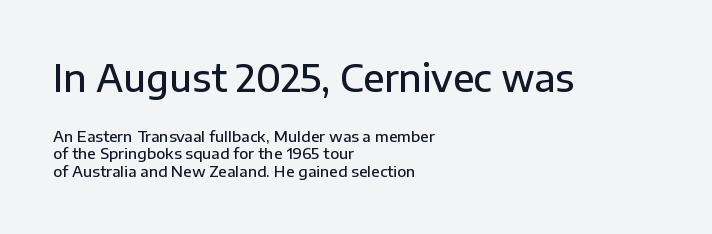
Q: Is the text bold? A: Semi-bold.
Q: Is the text italic (slanted)? A: No, it is upright.
Q: Is the typeface a serif or a sans-serif typeface? A: Sans-serif.
Q: Is the text underlined? A: No.
Q: How is the paragraph aligned? A: Left-aligned.
Q: Is the spacing between letters normal or unusually wide? A: Normal.
Q: Which block of text is set in a larger size, the first (top) or the second (bottom)? A: The first (top) one.
Q: Width (condensed, normal, or wide)? A: Normal.
Q: Stroke contrast? A: Low.
Q: x-height? A: Medium.
Q: Monospaced? A: No.
